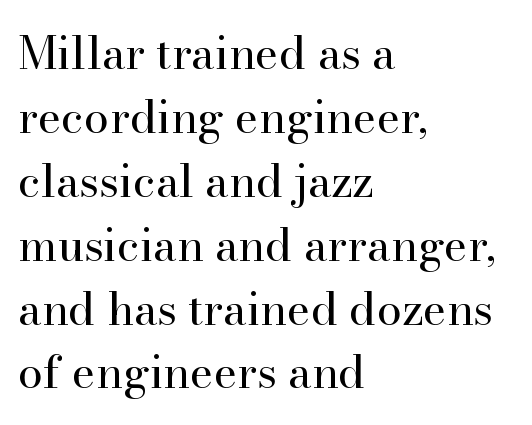
The image shows 45 px regular-weight serif type, upright; set left-aligned, normal line spacing (1.42x), normal letter spacing, not underlined; high stroke contrast and a small x-height.
